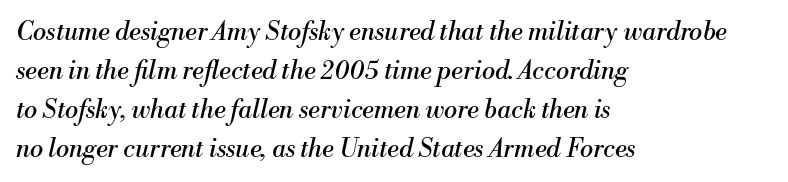
Q: Is the text bold? A: No.
Q: Is the text italic (slanted)? A: Yes, it leans right by about 13 degrees.
Q: Is the text underlined? A: No.
Q: How is the paragraph aligned? A: Left-aligned.
Q: Is the spacing between letters normal or unusually wide? A: Normal.
Q: Is the spacing between lines tight, normal or loose? A: Normal.
